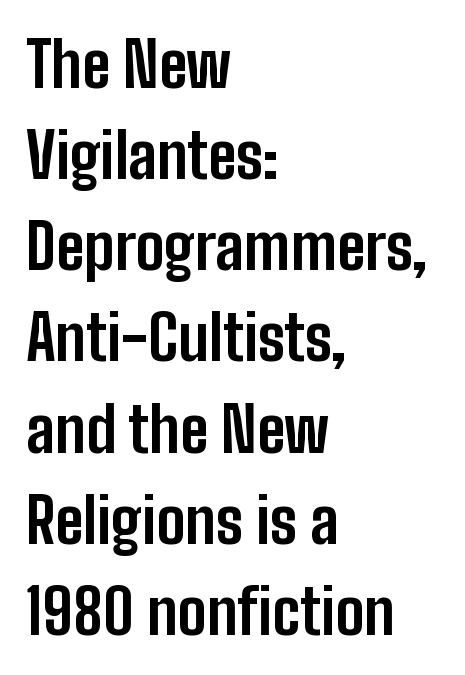
The paragraph has a hard left edge and a soft right edge. The rendering uses natural spacing where letterforms have individual widths. A typesetter would mark this as roman, not italic. The gap between lines stays unmarked.
